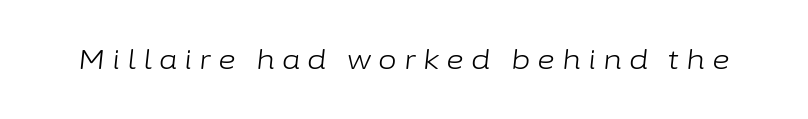
Q: Is the text bold? A: No.
Q: Is the text italic (slanted)? A: Yes, it leans right by about 6 degrees.
Q: Is the text underlined? A: No.
Q: Is the spacing between letters normal or unusually wide? A: Unusually wide.
